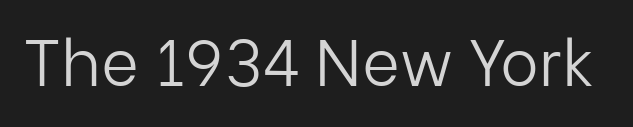
The image shows 65 px light sans-serif type, upright; set normal letter spacing, not underlined; low stroke contrast and a medium x-height.
